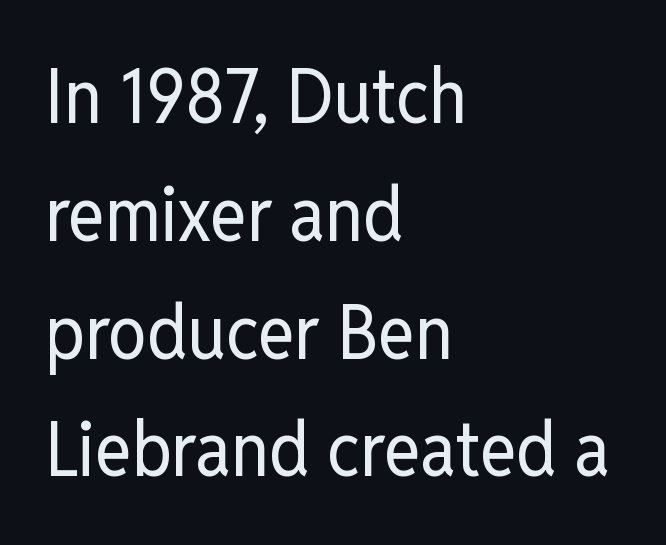
You could not count columns in this text — the font is proportionally spaced. The passage shown is not underscored anywhere. Spacing between characters is what you'd get straight out of the box. The designer left line spacing at the default. Tall strokes in this sample are plumb rather than angled. Weight class: somewhere from thin through regular.
